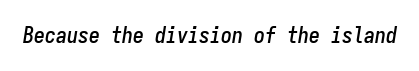
The image shows 22 px text type, italic (leaning right); set normal letter spacing, not underlined.
